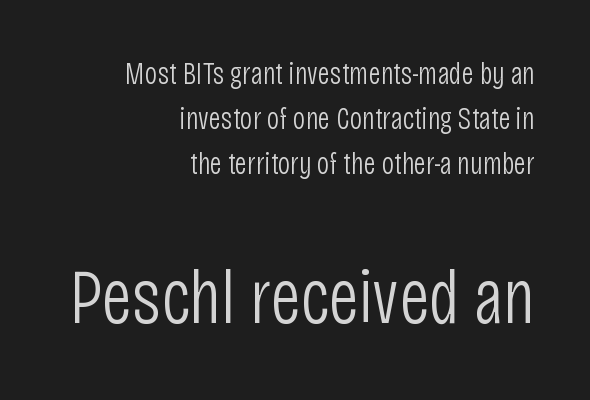
The image shows 77 px light, condensed sans-serif type, upright; set right-aligned, normal line spacing (1.45x), normal letter spacing, not underlined; the second (bottom) block is 2.48x larger; low stroke contrast and a large x-height.
